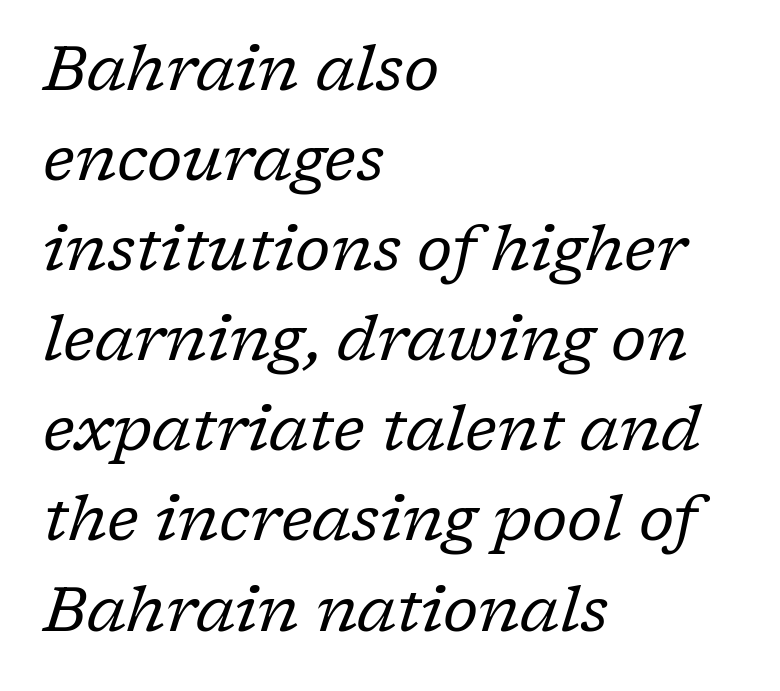
{"serif": "yes", "italic": "yes", "lean": "right", "slant_degrees": 17, "bold": "no", "weight": "regular", "width": "normal", "stroke_contrast": "low", "x_height": "medium", "monospaced": "no", "underline": "no", "align": "left", "line_spacing": "normal", "line_spacing_ratio": 1.43, "letter_spacing": "normal", "letter_spacing_em": 0.0, "glyph_px": 63}
